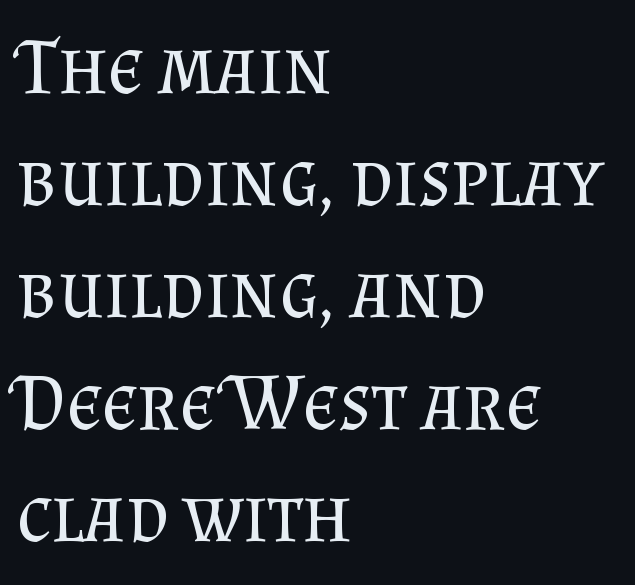
{"serif": "yes", "italic": "no", "bold": "no", "weight": "regular", "width": "normal", "stroke_contrast": "medium", "x_height": "small", "monospaced": "no", "underline": "no", "align": "left", "line_spacing": "normal", "line_spacing_ratio": 1.4, "letter_spacing": "normal", "letter_spacing_em": 0.0, "glyph_px": 80}
